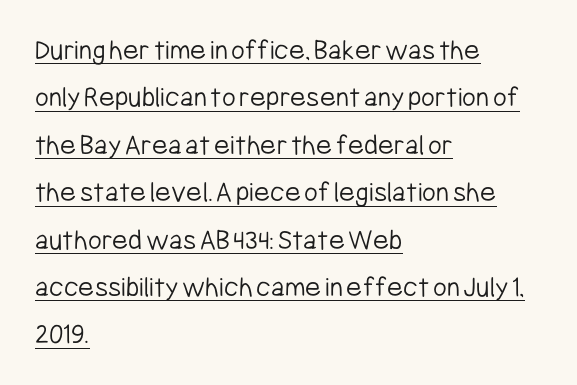
Q: Is the text bold? A: No.
Q: Is the text italic (slanted)? A: No, it is upright.
Q: Is the typeface a serif or a sans-serif typeface? A: Sans-serif.
Q: Is the text underlined? A: Yes.
Q: How is the paragraph aligned? A: Left-aligned.
Q: Is the spacing between letters normal or unusually wide? A: Normal.
Q: Is the spacing between lines tight, normal or loose? A: Normal.
Q: Width (condensed, normal, or wide)? A: Condensed.
Q: Stroke contrast? A: Low.
Q: x-height? A: Medium.
Q: Monospaced? A: No.
